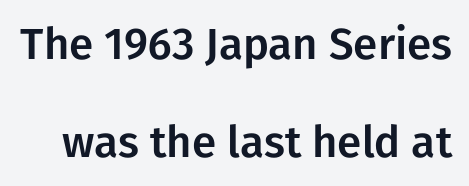
{"serif": "no", "italic": "no", "width": "normal", "stroke_contrast": "low", "x_height": "medium", "monospaced": "no", "underline": "no", "line_spacing": "loose", "line_spacing_ratio": 2.22, "letter_spacing": "normal", "letter_spacing_em": 0.0, "glyph_px": 44}
